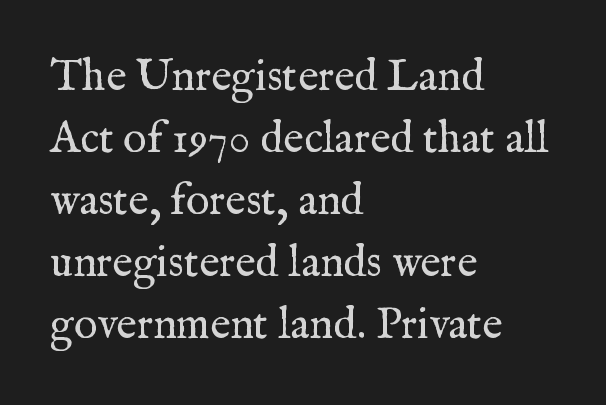
Q: Is the text bold? A: No.
Q: Is the text italic (slanted)? A: No, it is upright.
Q: Is the typeface a serif or a sans-serif typeface? A: Serif.
Q: Is the text underlined? A: No.
Q: How is the paragraph aligned? A: Left-aligned.
Q: Is the spacing between letters normal or unusually wide? A: Normal.
Q: Is the spacing between lines tight, normal or loose? A: Normal.
Q: Width (condensed, normal, or wide)? A: Normal.
Q: Stroke contrast? A: Medium.
Q: x-height? A: Medium.
Q: Monospaced? A: No.
